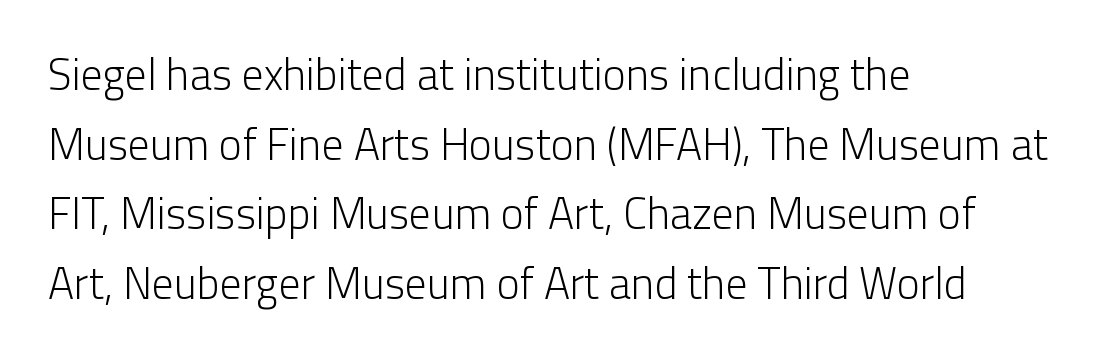
Q: Is the text bold? A: No.
Q: Is the text italic (slanted)? A: No, it is upright.
Q: Is the typeface a serif or a sans-serif typeface? A: Sans-serif.
Q: Is the text underlined? A: No.
Q: How is the paragraph aligned? A: Left-aligned.
Q: Is the spacing between letters normal or unusually wide? A: Normal.
Q: Is the spacing between lines tight, normal or loose? A: Normal.
Q: Width (condensed, normal, or wide)? A: Normal.
Q: Stroke contrast? A: Low.
Q: x-height? A: Medium.
Q: Monospaced? A: No.
